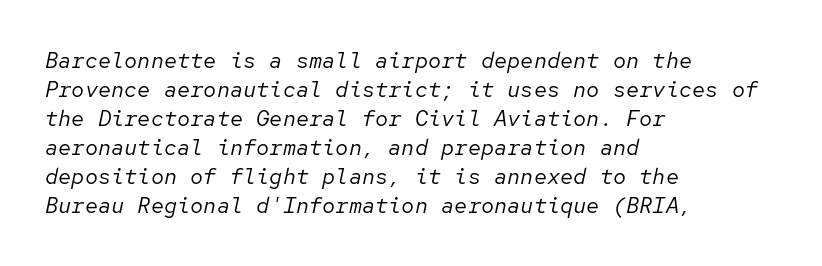
{"italic": "yes", "lean": "right", "slant_degrees": 12, "bold": "no", "underline": "no", "align": "left", "line_spacing": "normal", "line_spacing_ratio": 1.32, "letter_spacing": "normal", "letter_spacing_em": 0.0, "glyph_px": 22}
